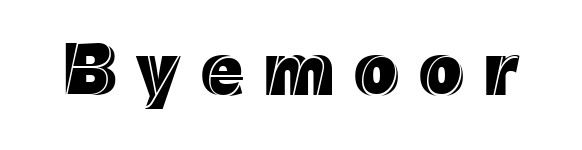
The image shows 74 px text type, upright; set unusually wide letter spacing (+0.27 em), not underlined; a medium x-height.
